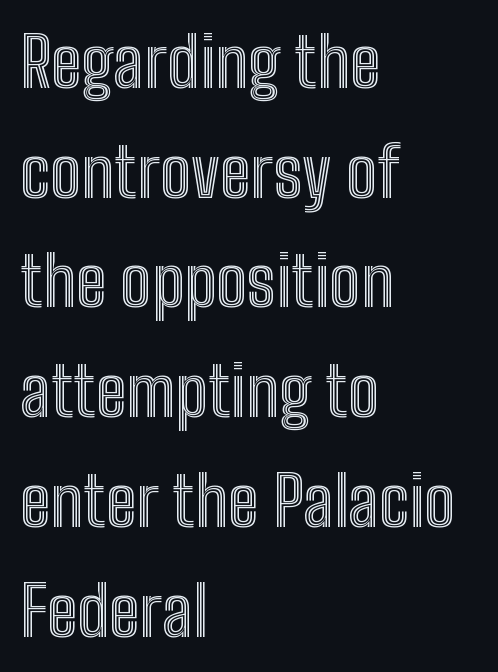
The paragraph has a hard left edge and a soft right edge. Regarding leading, the lines here are spaced in the standard way. The rendering keeps characters at their native spacing. Is there any slant? The stems are plumb. Is this a fixed-width face? No — the glyphs have proportional, varying widths. Letters rest on an invisible, unmarked baseline.
